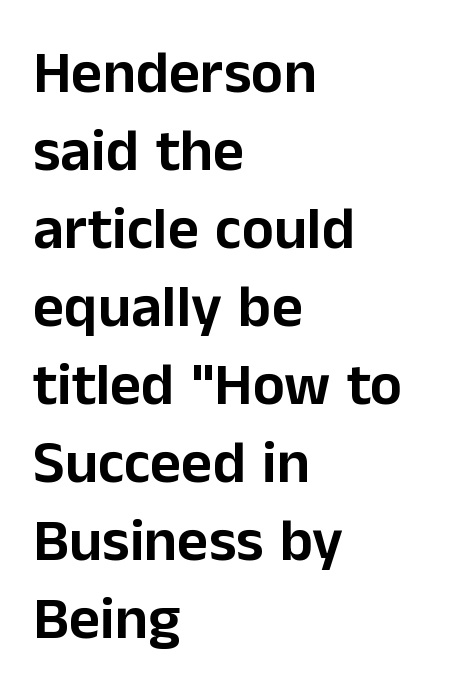
The passage shown is typed in a proportional face where columns would drift. Evenly set lines give the paragraph a standard silhouette. Rendered with straight, roman letterforms. Caption: standard tracking, unaltered. You can tell from the bare stems that sans-serif type was used. Quick note: underline off.
